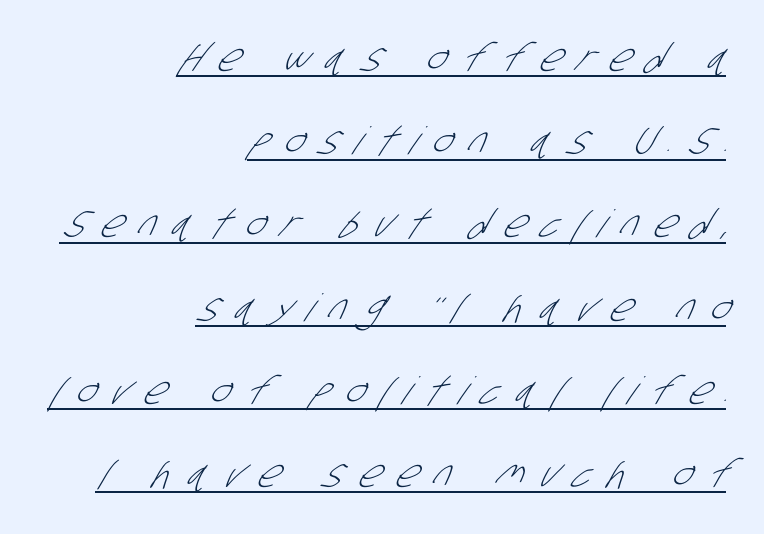
Q: Is the text bold? A: No.
Q: Is the typeface a serif or a sans-serif typeface? A: Sans-serif.
Q: Is the text underlined? A: Yes.
Q: How is the paragraph aligned? A: Right-aligned.
Q: Is the spacing between letters normal or unusually wide? A: Unusually wide.
Q: Is the spacing between lines tight, normal or loose? A: Loose.
Q: Width (condensed, normal, or wide)? A: Condensed.
Q: Stroke contrast? A: Low.
Q: x-height? A: Large.
Q: Monospaced? A: No.
